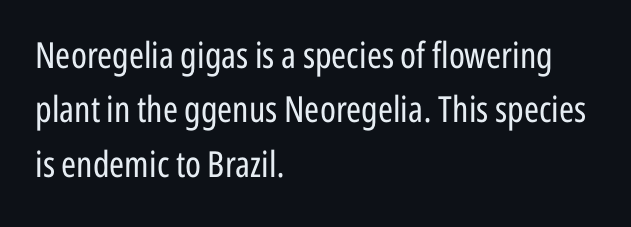
{"serif": "no", "italic": "no", "bold": "no", "weight": "regular", "width": "condensed", "stroke_contrast": "low", "x_height": "medium", "monospaced": "no", "underline": "no", "align": "left", "line_spacing": "normal", "line_spacing_ratio": 1.51, "letter_spacing": "normal", "letter_spacing_em": 0.0, "glyph_px": 36}
